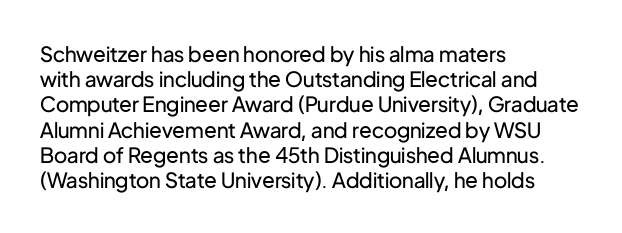
The letterforms sit shoulder to shoulder at normal distance. Typeset ragged right — the left edge is the straight one. The lettering holds an erect, upright posture throughout. Vertical stems look standard width or narrower in stroke. Beneath every word, the page is bare.
